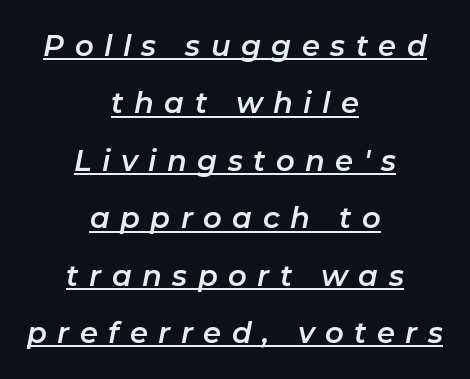
Q: Is the text italic (slanted)? A: Yes, it leans right by about 11 degrees.
Q: Is the text underlined? A: Yes.
Q: How is the paragraph aligned? A: Centered.
Q: Is the spacing between letters normal or unusually wide? A: Unusually wide.
Q: Is the spacing between lines tight, normal or loose? A: Loose.
Q: Width (condensed, normal, or wide)? A: Normal.
Q: Stroke contrast? A: Low.
Q: x-height? A: Medium.
Q: Monospaced? A: No.
